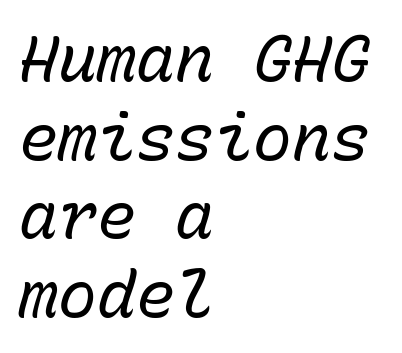
Q: Is the text bold? A: No.
Q: Is the text italic (slanted)? A: Yes, it leans right by about 15 degrees.
Q: Is the text underlined? A: No.
Q: How is the paragraph aligned? A: Left-aligned.
Q: Is the spacing between letters normal or unusually wide? A: Normal.
Q: Width (condensed, normal, or wide)? A: Normal.
Q: Stroke contrast? A: Low.
Q: x-height? A: Medium.
Q: Monospaced? A: Yes.
